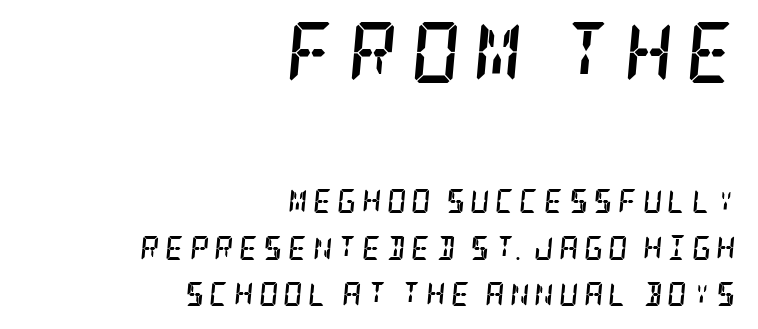
Leftover space on each line is placed entirely before the opening word. Characters follow at a spacing far wider than the type designer built in. In terms of letterform style, serifs are clearly present. Descender tails drop into unmarked territory. A typesetter would mark this as italic.
